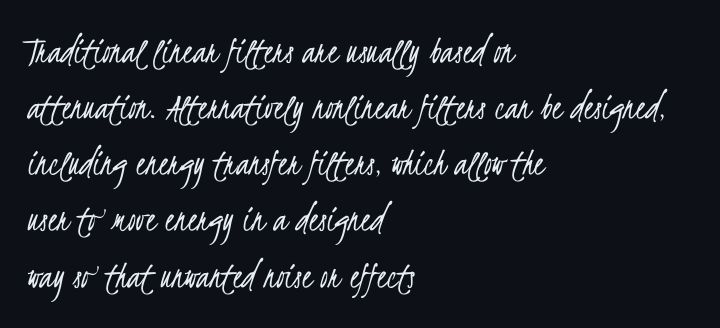
Evenly set lines give the paragraph a standard silhouette. Words float on clear page, feet unadorned. Weight: regular or lighter. This is sans-serif lettering, the kind often seen on screens and signage. Each line starts at the same left margin while the right side varies.
